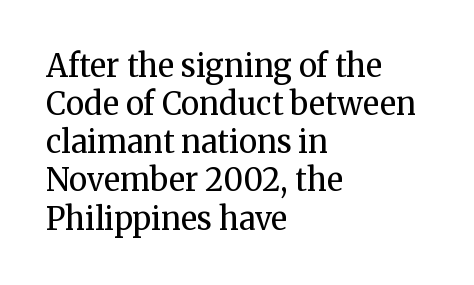
The paragraph shown leans on its left margin. The face used here is rendered with its standard letterfit. Serif or sans? Serif — the stroke terminals have little feet. On a weight scale, this lands at 450 or below. Character widths vary here, with narrow letters taking less room than wide ones.
